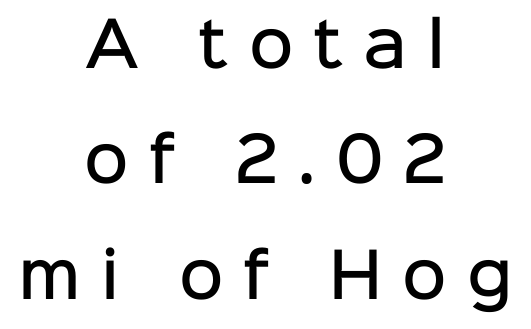
{"serif": "no", "italic": "no", "bold": "semi", "weight": "semibold", "width": "normal", "stroke_contrast": "low", "x_height": "medium", "monospaced": "no", "underline": "no", "align": "center", "line_spacing_ratio": 1.89, "letter_spacing": "wide", "letter_spacing_em": 0.33, "glyph_px": 61}
